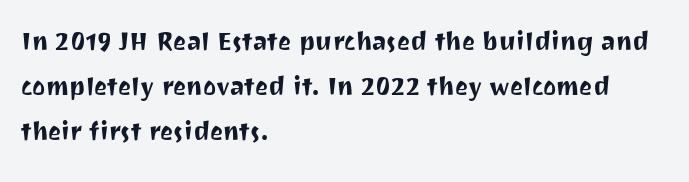
When letters stand straight like this, we call the style roman or upright. Each letter's strokes conclude bluntly, with no projecting serifs. The rendering uses a moderate line-height, typical for paragraphs. All the whitespace from short lines collects on the right. Quick note: underline off.
